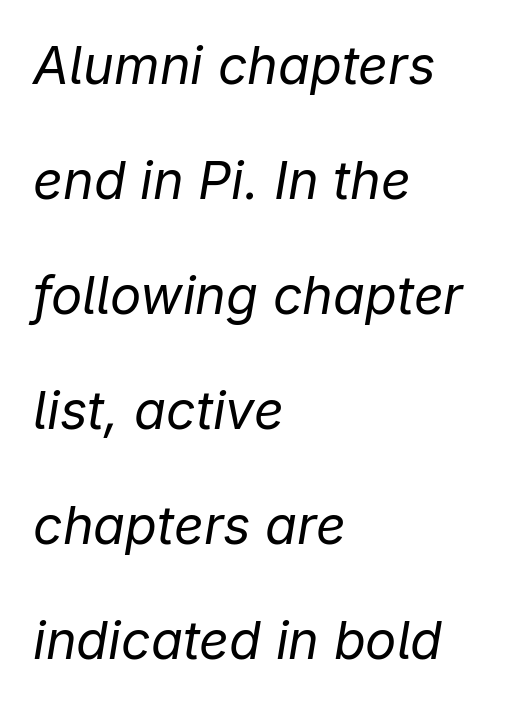
Q: Is the text bold? A: No.
Q: Is the text italic (slanted)? A: Yes, it leans right by about 9 degrees.
Q: Is the text underlined? A: No.
Q: How is the paragraph aligned? A: Left-aligned.
Q: Is the spacing between letters normal or unusually wide? A: Normal.
Q: Is the spacing between lines tight, normal or loose? A: Loose.
Q: Width (condensed, normal, or wide)? A: Normal.
Q: Stroke contrast? A: Low.
Q: x-height? A: Medium.
Q: Monospaced? A: No.
